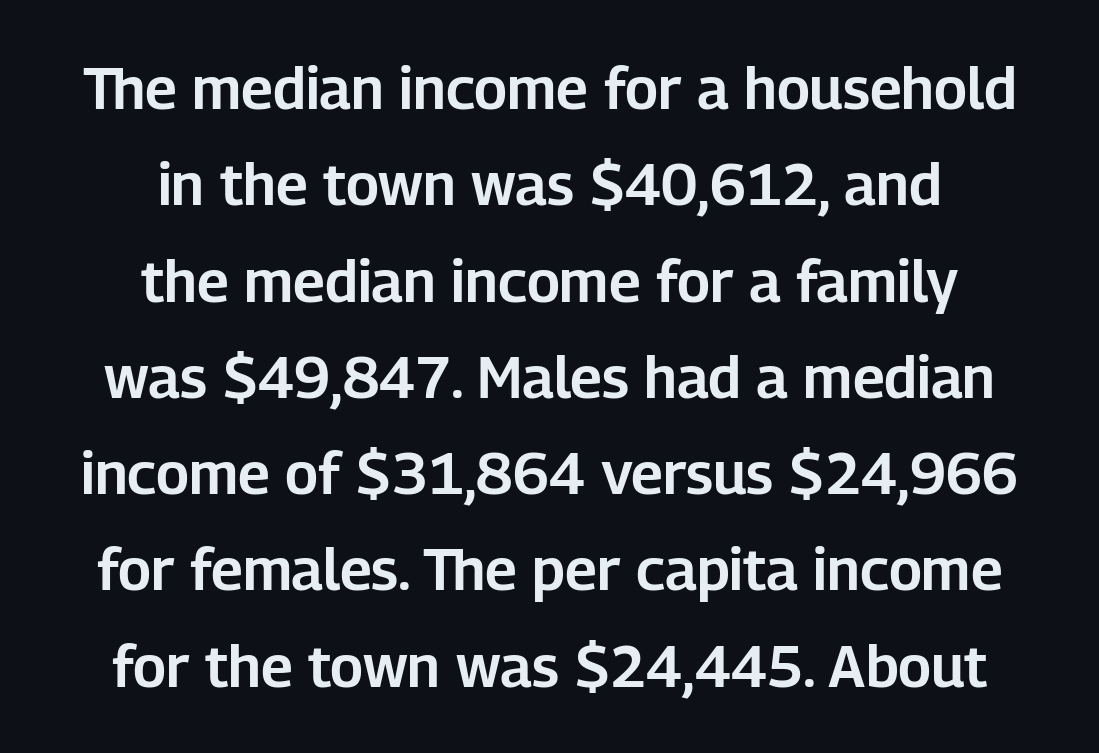
The image shows 58 px sans-serif type, upright; set centered, normal line spacing (1.66x), normal letter spacing, not underlined; low stroke contrast and a medium x-height.
